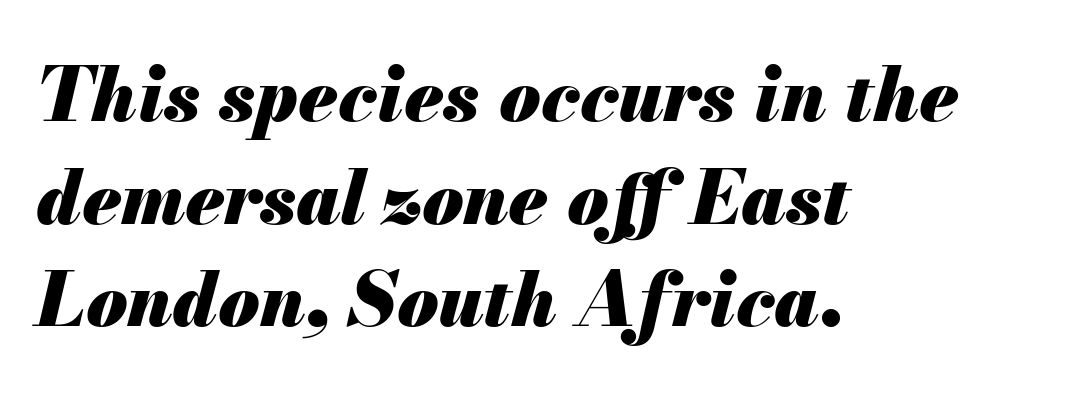
The image shows 75 px heavy type, italic (leaning right); set left-aligned, normal line spacing (1.37x), normal letter spacing, not underlined; medium stroke contrast and a small x-height.
